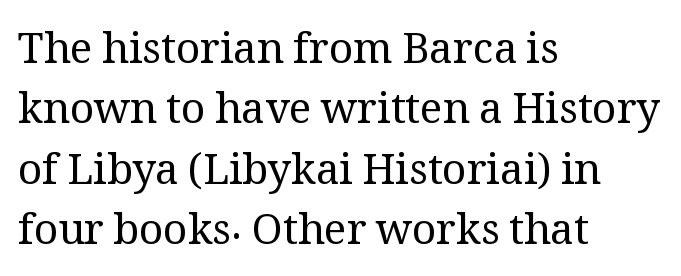
The image shows 42 px regular-weight serif type, upright; set left-aligned, normal line spacing (1.44x), normal letter spacing, not underlined; medium stroke contrast and a medium x-height.
